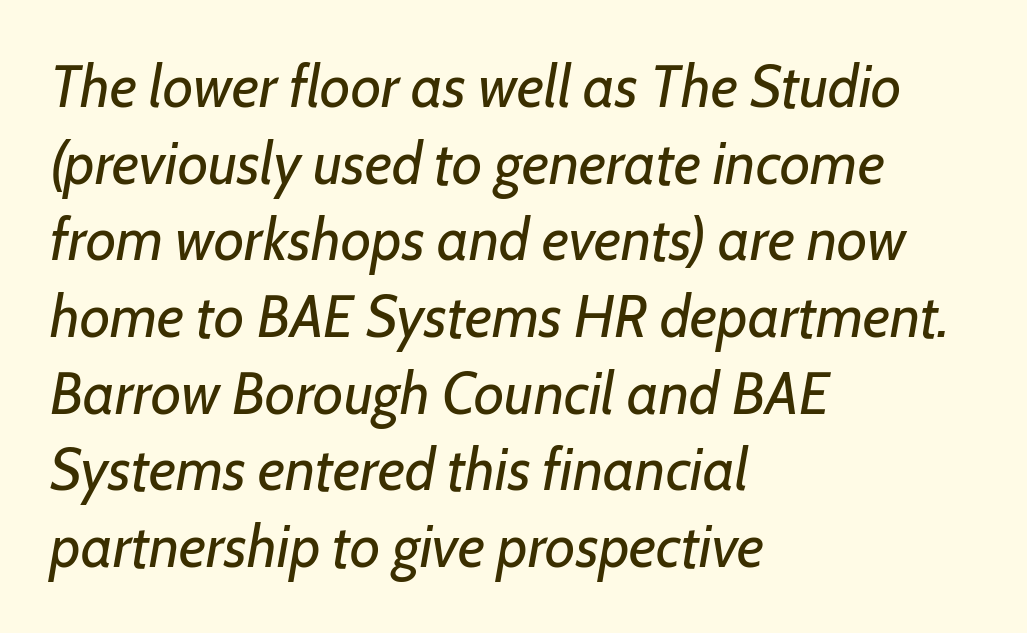
Q: Is the text bold? A: No.
Q: Is the text italic (slanted)? A: Yes, it leans right by about 7 degrees.
Q: Is the text underlined? A: No.
Q: How is the paragraph aligned? A: Left-aligned.
Q: Is the spacing between letters normal or unusually wide? A: Normal.
Q: Is the spacing between lines tight, normal or loose? A: Normal.
Q: Width (condensed, normal, or wide)? A: Normal.
Q: Stroke contrast? A: Low.
Q: x-height? A: Medium.
Q: Monospaced? A: No.
